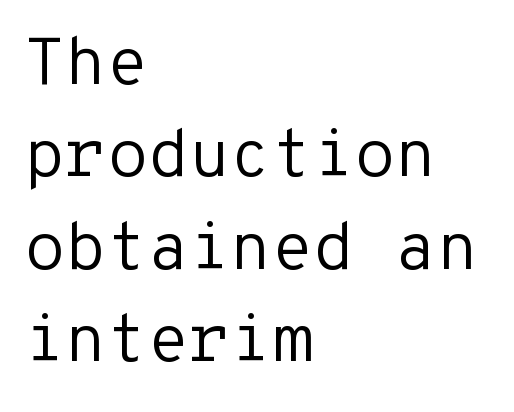
Q: Is the text bold? A: No.
Q: Is the text italic (slanted)? A: No, it is upright.
Q: Is the typeface a serif or a sans-serif typeface? A: Sans-serif.
Q: Is the text underlined? A: No.
Q: How is the paragraph aligned? A: Left-aligned.
Q: Is the spacing between letters normal or unusually wide? A: Normal.
Q: Is the spacing between lines tight, normal or loose? A: Normal.
Q: Width (condensed, normal, or wide)? A: Normal.
Q: Stroke contrast? A: Low.
Q: x-height? A: Medium.
Q: Monospaced? A: Yes.
